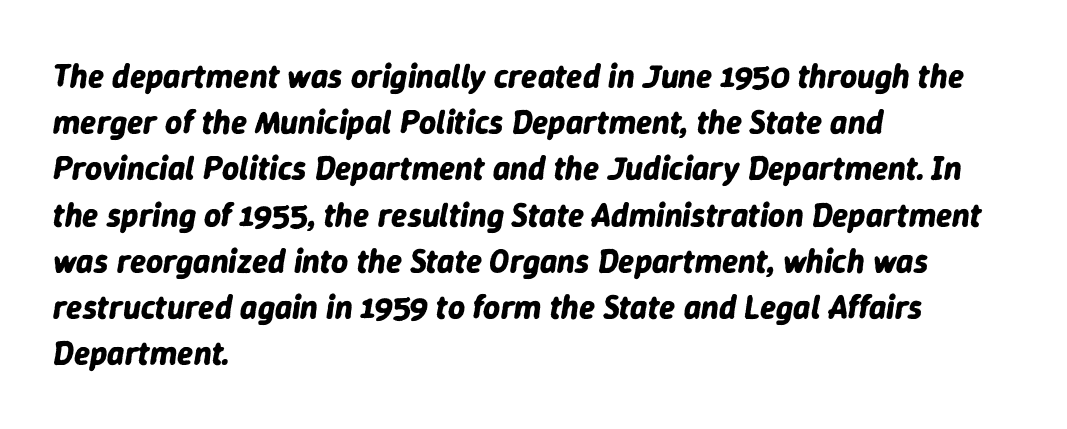
{"italic": "yes", "lean": "right", "slant_degrees": 9, "bold": "yes", "weight": "bold", "width": "normal", "stroke_contrast": "low", "x_height": "medium", "monospaced": "no", "underline": "no", "align": "left", "line_spacing": "normal", "line_spacing_ratio": 1.4, "letter_spacing": "normal", "letter_spacing_em": 0.0, "glyph_px": 33}
